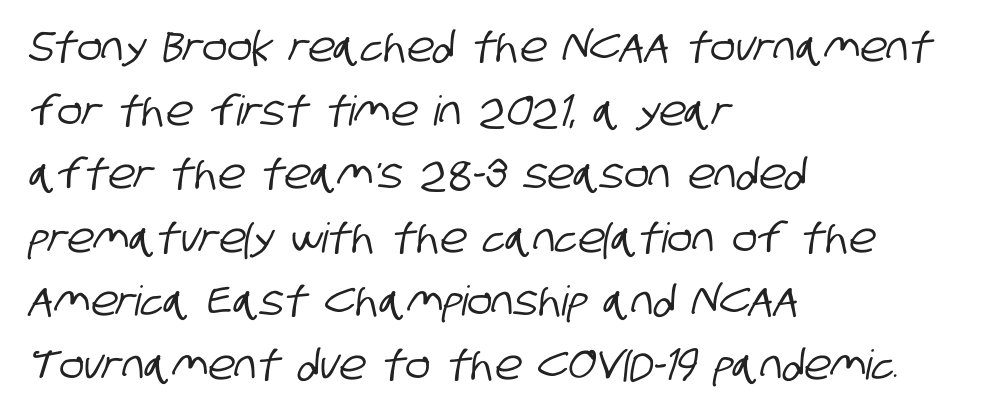
The image shows 41 px condensed sans-serif type; set left-aligned, normal line spacing (1.55x), normal letter spacing, not underlined; low stroke contrast and a large x-height.
